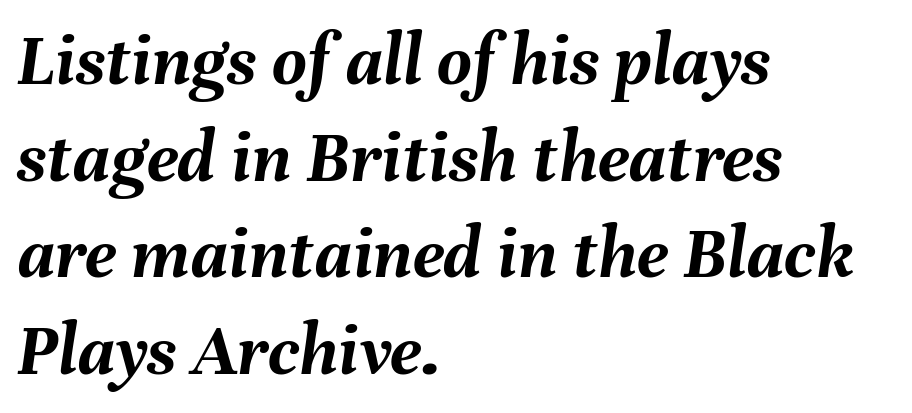
{"italic": "yes", "lean": "right", "slant_degrees": 8, "bold": "yes", "weight": "semibold", "width": "normal", "stroke_contrast": "medium", "x_height": "medium", "monospaced": "no", "underline": "no", "align": "left", "line_spacing": "normal", "line_spacing_ratio": 1.29, "letter_spacing": "normal", "letter_spacing_em": 0.0, "glyph_px": 75}
